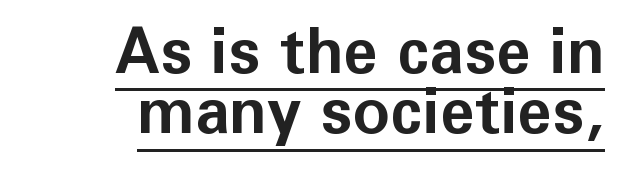
Character widths vary here, with narrow letters taking less room than wide ones. The setting favours the right margin, as signatures and pull-quotes sometimes do. Inter-character spacing is left at the font's built-in metrics. Horizontal bands of white between lines are thin slivers. This sample carries an underscore along the baseline area. The type sits square on the baseline with zero lean.
